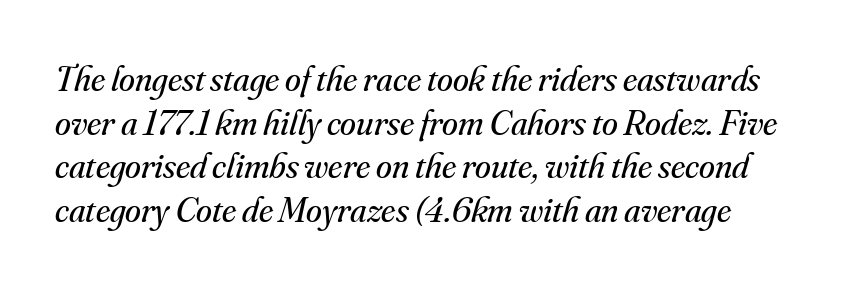
The image shows 36 px regular-weight serif type, italic (leaning right); set line spacing 1.21x, normal letter spacing, not underlined; medium stroke contrast and a small x-height.
